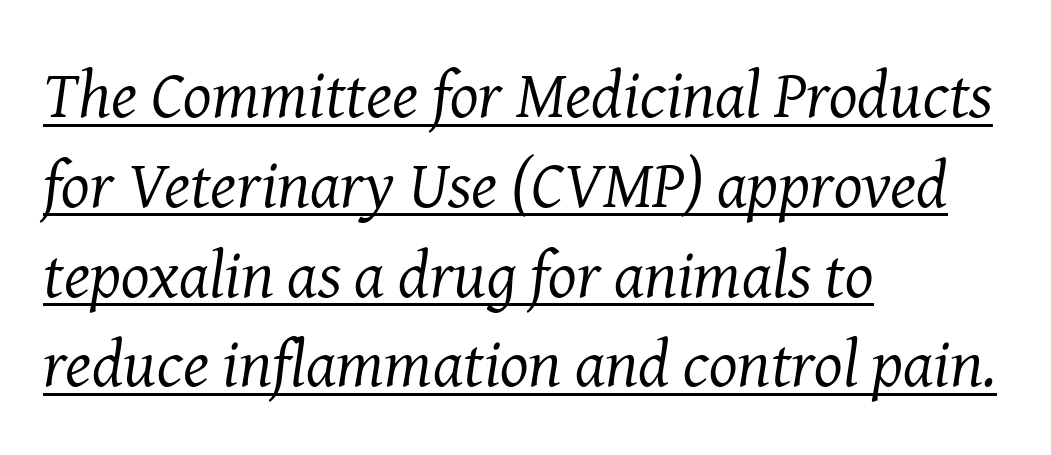
The image shows 67 px regular-weight serif type, italic (leaning right); set left-aligned, normal line spacing (1.34x), normal letter spacing, underlined; medium stroke contrast and a medium x-height.
